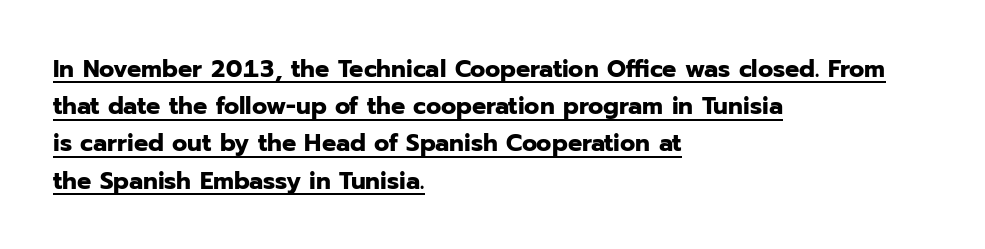
{"italic": "no", "bold": "yes", "underline": "yes", "align": "left", "line_spacing": "normal", "line_spacing_ratio": 1.49, "letter_spacing": "normal", "letter_spacing_em": 0.0, "glyph_px": 25}
